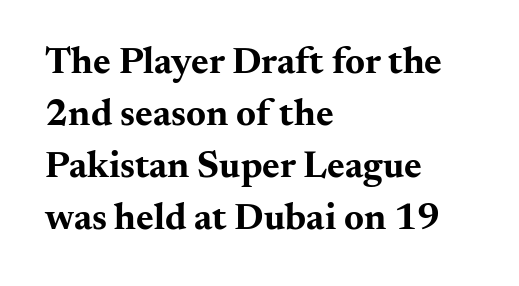
Q: Is the text bold? A: Yes.
Q: Is the text italic (slanted)? A: No, it is upright.
Q: Is the typeface a serif or a sans-serif typeface? A: Serif.
Q: Is the text underlined? A: No.
Q: How is the paragraph aligned? A: Left-aligned.
Q: Is the spacing between letters normal or unusually wide? A: Normal.
Q: Is the spacing between lines tight, normal or loose? A: Normal.
Q: Width (condensed, normal, or wide)? A: Wide.
Q: Stroke contrast? A: Medium.
Q: x-height? A: Small.
Q: Monospaced? A: No.
